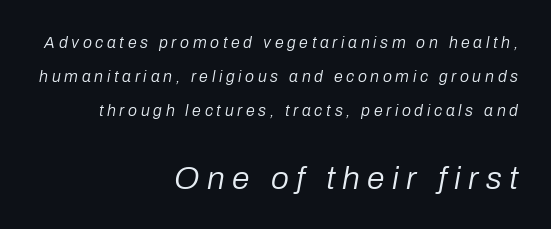
Compared with a flush-left layout, this one pins lines to the opposite, right side. The zone under the glyphs is completely vacant. Spacing verdict: proportional, widths tailored to each character. Each stroke keeps to a modest, everyday thickness or less.
